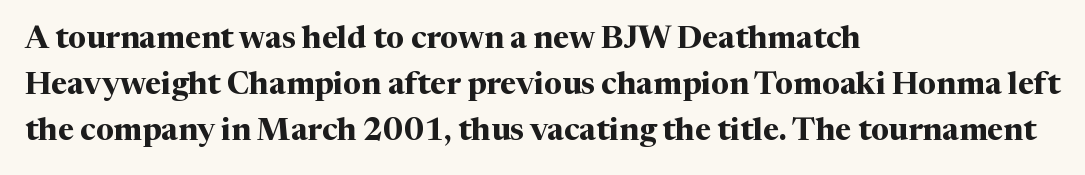
Q: Is the text bold? A: Yes.
Q: Is the text italic (slanted)? A: No, it is upright.
Q: Is the typeface a serif or a sans-serif typeface? A: Serif.
Q: Is the text underlined? A: No.
Q: How is the paragraph aligned? A: Left-aligned.
Q: Is the spacing between letters normal or unusually wide? A: Normal.
Q: Is the spacing between lines tight, normal or loose? A: Normal.
Q: Width (condensed, normal, or wide)? A: Normal.
Q: Stroke contrast? A: Medium.
Q: x-height? A: Medium.
Q: Monospaced? A: No.
